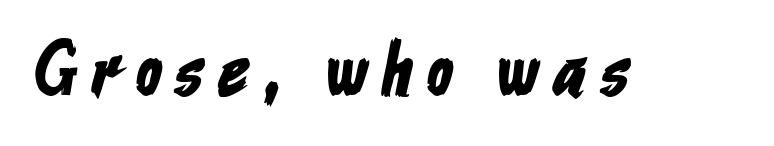
Q: Is the typeface a serif or a sans-serif typeface? A: Sans-serif.
Q: Is the text underlined? A: No.
Q: Is the spacing between letters normal or unusually wide? A: Unusually wide.
Q: Width (condensed, normal, or wide)? A: Condensed.
Q: Stroke contrast? A: Low.
Q: x-height? A: Medium.
Q: Monospaced? A: No.
